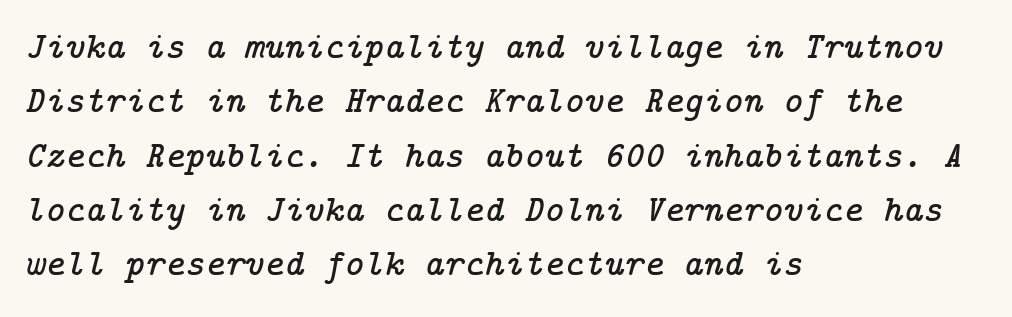
{"serif": "yes", "italic": "yes", "lean": "right", "slant_degrees": 14, "width": "normal", "stroke_contrast": "low", "x_height": "medium", "underline": "no", "align": "left", "line_spacing": "normal", "line_spacing_ratio": 1.43, "letter_spacing": "normal", "letter_spacing_em": 0.0, "glyph_px": 38}
